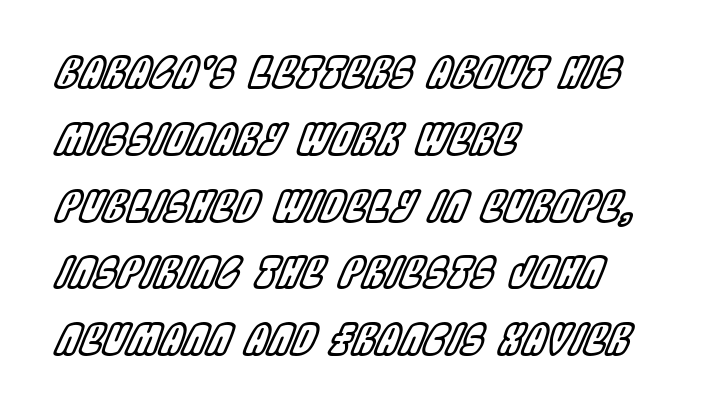
Q: Is the text italic (slanted)? A: Yes, it leans right by about 22 degrees.
Q: Is the text underlined? A: No.
Q: How is the paragraph aligned? A: Left-aligned.
Q: Is the spacing between letters normal or unusually wide? A: Normal.
Q: Is the spacing between lines tight, normal or loose? A: Normal.
Q: Width (condensed, normal, or wide)? A: Condensed.
Q: x-height? A: Large.
Q: Monospaced? A: No.
